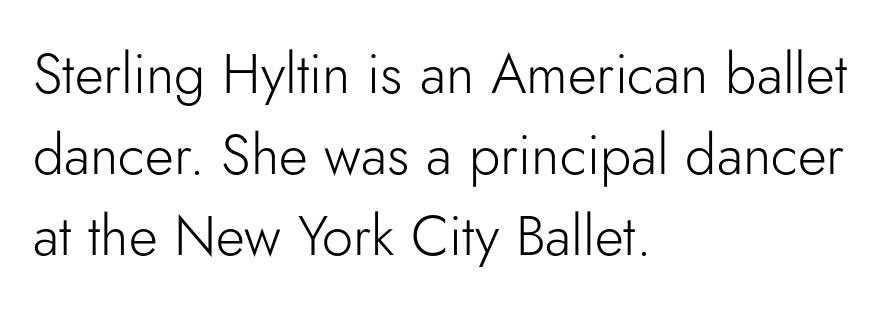
Q: Is the text bold? A: No.
Q: Is the text italic (slanted)? A: No, it is upright.
Q: Is the typeface a serif or a sans-serif typeface? A: Sans-serif.
Q: Is the text underlined? A: No.
Q: How is the paragraph aligned? A: Left-aligned.
Q: Is the spacing between letters normal or unusually wide? A: Normal.
Q: Is the spacing between lines tight, normal or loose? A: Normal.
Q: Width (condensed, normal, or wide)? A: Normal.
Q: Stroke contrast? A: Low.
Q: x-height? A: Small.
Q: Monospaced? A: No.
